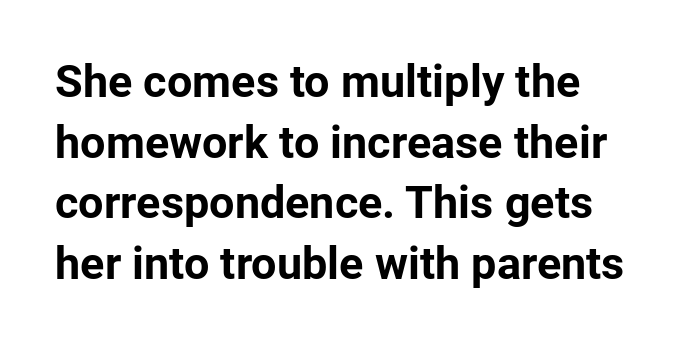
{"serif": "no", "italic": "no", "bold": "yes", "weight": "bold", "width": "normal", "stroke_contrast": "low", "x_height": "medium", "monospaced": "no", "underline": "no", "line_spacing": "normal", "line_spacing_ratio": 1.35, "letter_spacing": "normal", "letter_spacing_em": 0.0, "glyph_px": 45}
